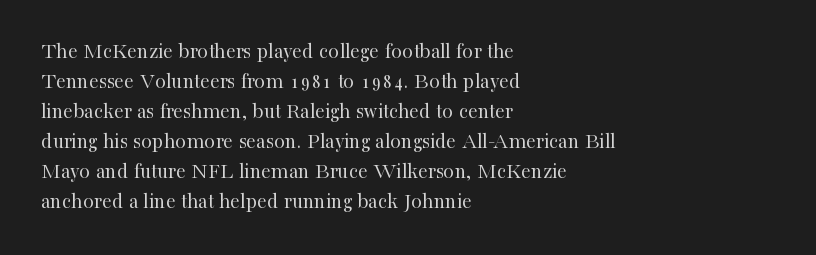
Q: Is the text bold? A: No.
Q: Is the text italic (slanted)? A: No, it is upright.
Q: Is the text underlined? A: No.
Q: How is the paragraph aligned? A: Left-aligned.
Q: Is the spacing between letters normal or unusually wide? A: Normal.
Q: Is the spacing between lines tight, normal or loose? A: Normal.
